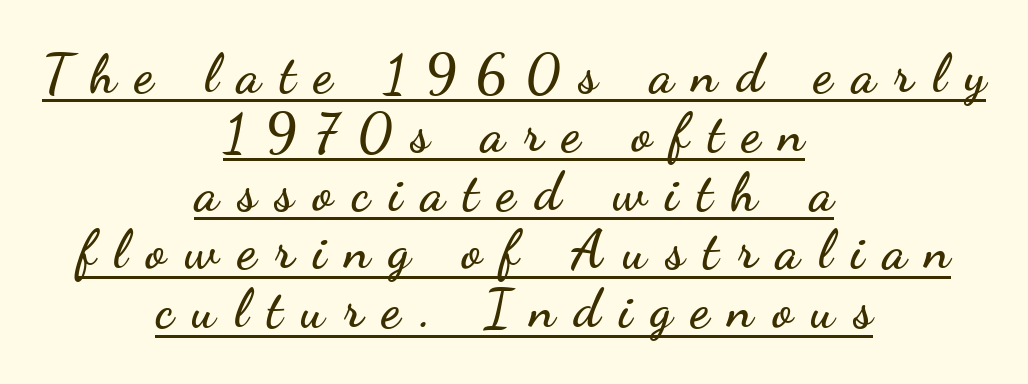
{"serif": "no", "width": "wide", "stroke_contrast": "low", "x_height": "small", "monospaced": "no", "underline": "yes", "align": "center", "line_spacing": "tight", "line_spacing_ratio": 1.11, "letter_spacing": "wide", "letter_spacing_em": 0.36, "glyph_px": 53}
